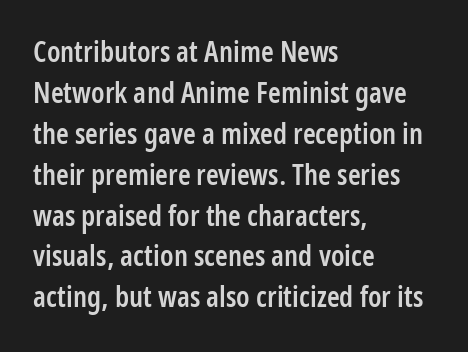
{"serif": "no", "italic": "no", "bold": "semi", "weight": "semibold", "width": "condensed", "stroke_contrast": "low", "x_height": "medium", "monospaced": "no", "underline": "no", "align": "left", "line_spacing": "normal", "line_spacing_ratio": 1.41, "letter_spacing": "normal", "letter_spacing_em": 0.0, "glyph_px": 29}
